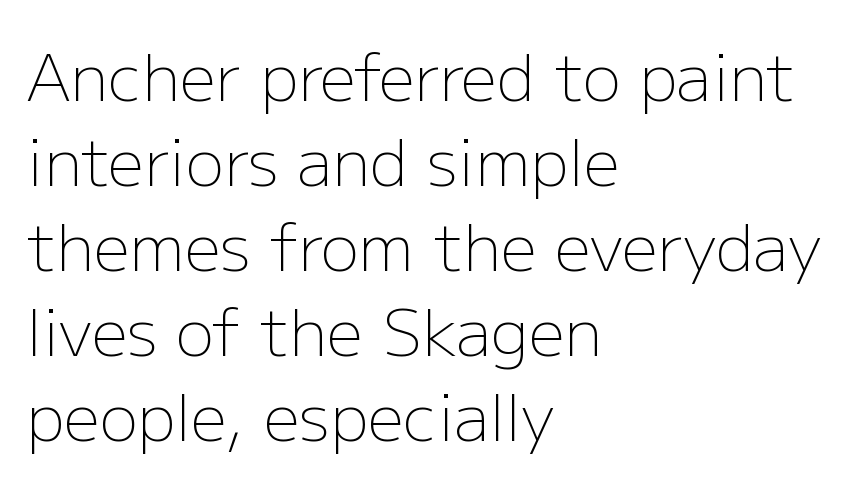
Q: Is the text bold? A: No.
Q: Is the text italic (slanted)? A: No, it is upright.
Q: Is the typeface a serif or a sans-serif typeface? A: Sans-serif.
Q: Is the text underlined? A: No.
Q: How is the paragraph aligned? A: Left-aligned.
Q: Is the spacing between letters normal or unusually wide? A: Normal.
Q: Is the spacing between lines tight, normal or loose? A: Normal.
Q: Width (condensed, normal, or wide)? A: Normal.
Q: Stroke contrast? A: Low.
Q: x-height? A: Medium.
Q: Monospaced? A: No.
